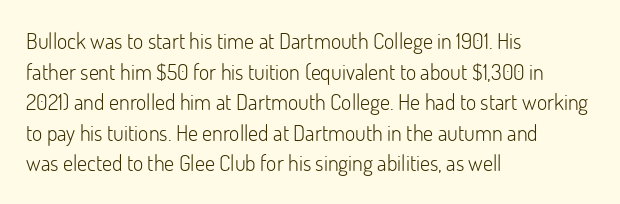
{"italic": "no", "bold": "no", "underline": "no", "align": "left", "line_spacing": "normal", "line_spacing_ratio": 1.39, "letter_spacing": "normal", "letter_spacing_em": 0.0, "glyph_px": 22}
